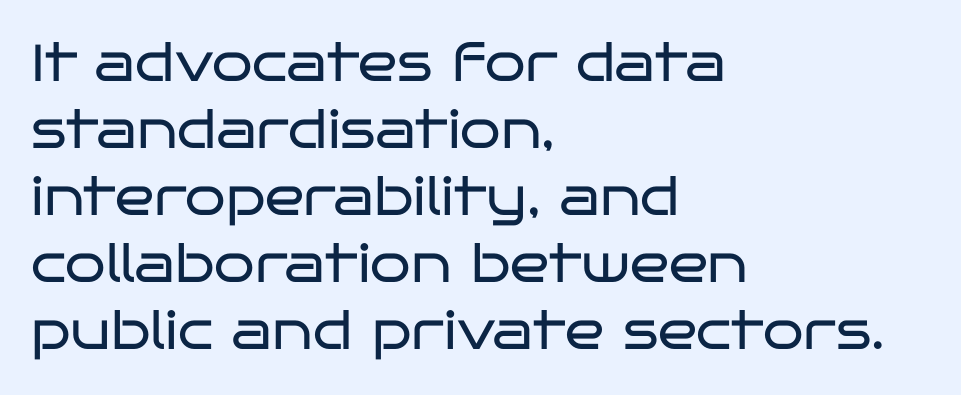
Underline: absent. The face used here is rendered with its standard letterfit. Stroke thickness stays within the range of a standard reading face or lighter. A typesetter would call this leading conventional body-copy spacing.
